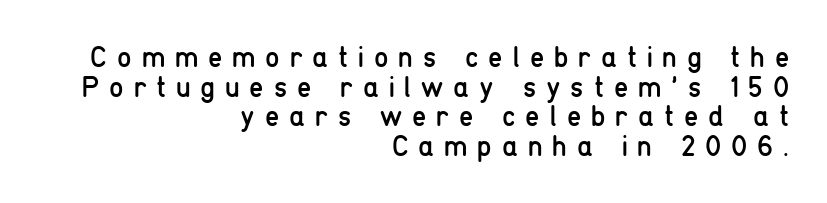
Q: Is the text bold? A: No.
Q: Is the text italic (slanted)? A: No, it is upright.
Q: Is the typeface a serif or a sans-serif typeface? A: Sans-serif.
Q: Is the text underlined? A: No.
Q: How is the paragraph aligned? A: Right-aligned.
Q: Is the spacing between letters normal or unusually wide? A: Unusually wide.
Q: Is the spacing between lines tight, normal or loose? A: Tight.
Q: Width (condensed, normal, or wide)? A: Condensed.
Q: Stroke contrast? A: Low.
Q: x-height? A: Medium.
Q: Monospaced? A: No.
